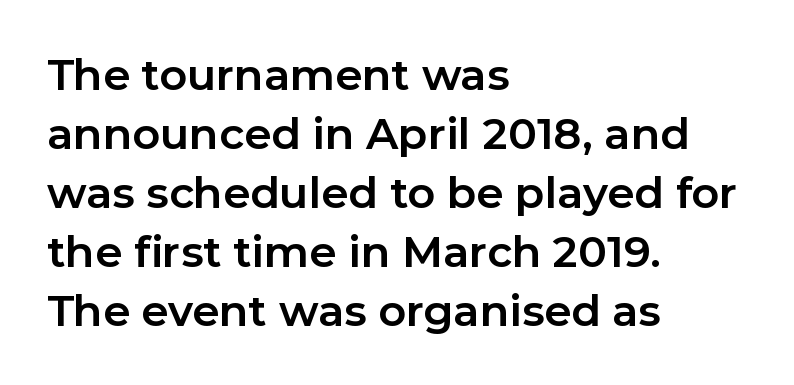
{"serif": "no", "italic": "no", "bold": "yes", "weight": "bold", "width": "normal", "stroke_contrast": "low", "x_height": "medium", "monospaced": "no", "underline": "no", "align": "left", "line_spacing": "normal", "line_spacing_ratio": 1.37, "letter_spacing": "normal", "letter_spacing_em": 0.0, "glyph_px": 43}
